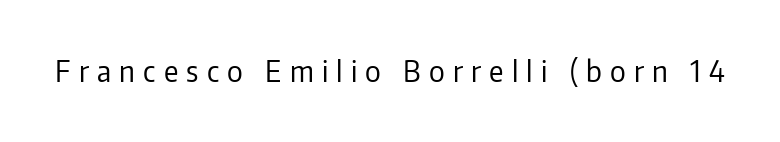
{"serif": "no", "italic": "no", "bold": "no", "weight": "regular", "width": "normal", "stroke_contrast": "low", "x_height": "medium", "monospaced": "no", "underline": "no", "letter_spacing": "wide", "letter_spacing_em": 0.29, "glyph_px": 28}
